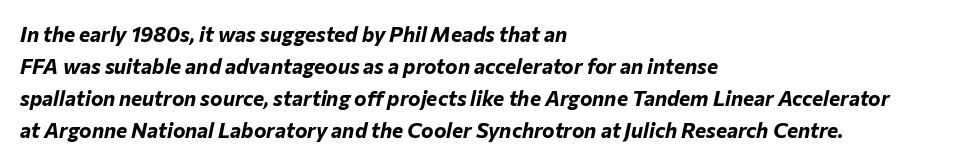
Q: Is the text bold? A: Yes.
Q: Is the text italic (slanted)? A: Yes, it leans right by about 12 degrees.
Q: Is the text underlined? A: No.
Q: How is the paragraph aligned? A: Left-aligned.
Q: Is the spacing between letters normal or unusually wide? A: Normal.
Q: Is the spacing between lines tight, normal or loose? A: Normal.
